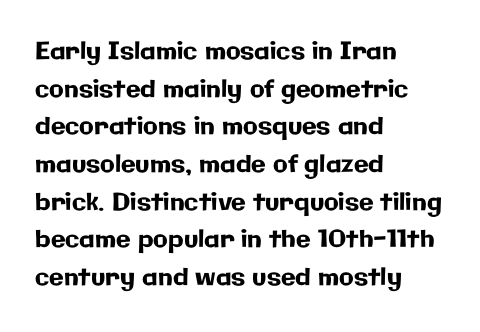
Q: Is the text italic (slanted)? A: No, it is upright.
Q: Is the text underlined? A: No.
Q: How is the paragraph aligned? A: Left-aligned.
Q: Is the spacing between letters normal or unusually wide? A: Normal.
Q: Is the spacing between lines tight, normal or loose? A: Normal.
